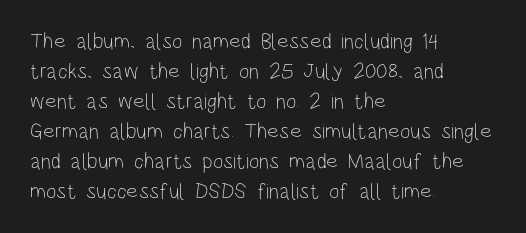
Reading down the column, the eye jumps a familiar distance to each next line. Left-aligned paragraph, ragged on the right. Check under the words: just untouched page. Nope, not italic — everything's standing straight.
